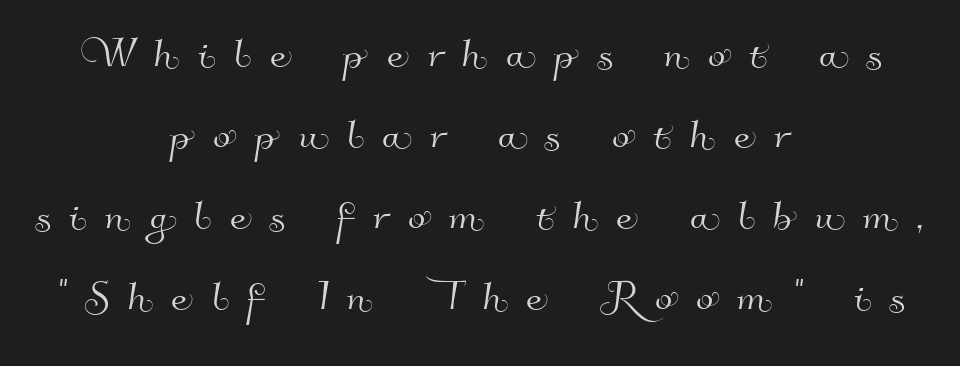
The image shows 51 px sans-serif type; set centered, normal line spacing (1.59x), unusually wide letter spacing (+0.36 em), not underlined; high stroke contrast and a small x-height.
